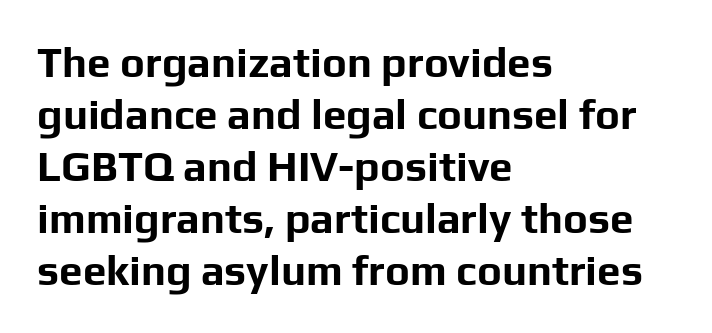
{"serif": "no", "italic": "no", "bold": "yes", "weight": "bold", "width": "normal", "stroke_contrast": "low", "x_height": "medium", "monospaced": "no", "underline": "no", "align": "left", "line_spacing_ratio": 1.24, "letter_spacing": "normal", "letter_spacing_em": 0.0, "glyph_px": 42}
